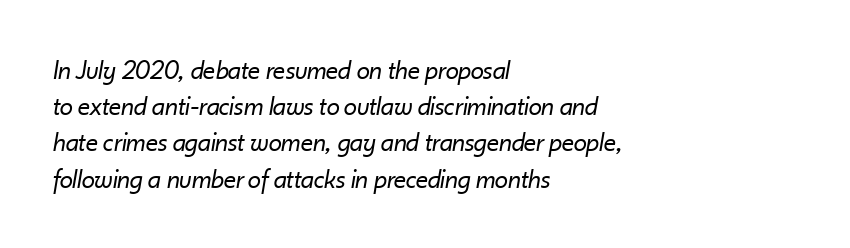
Regarding leading, the lines here are spaced in the standard way. Italic? Definitely — the glyphs are oblique. A classic flush-left, rag-right setting is used for this passage. Here the glyphs are tracked normally, forming tight word shapes. Weight: not bold — regular or lighter.
